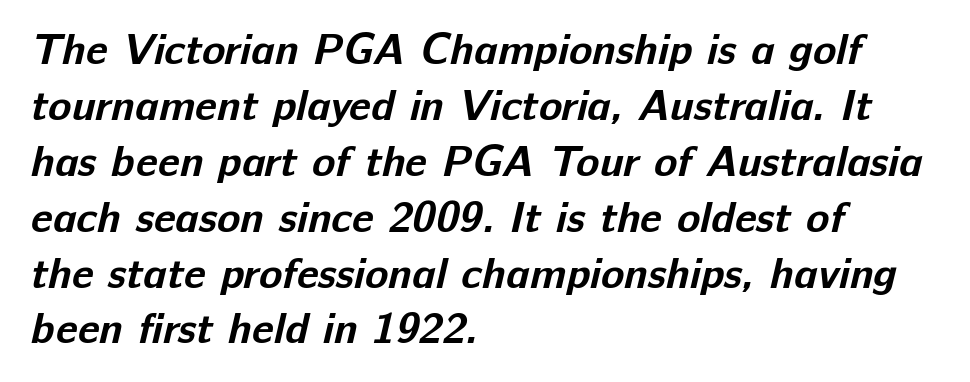
{"serif": "no", "bold": "yes", "weight": "bold", "width": "normal", "stroke_contrast": "low", "x_height": "medium", "monospaced": "no", "underline": "no", "align": "left", "line_spacing": "normal", "line_spacing_ratio": 1.3, "letter_spacing": "normal", "letter_spacing_em": 0.0, "glyph_px": 43}
